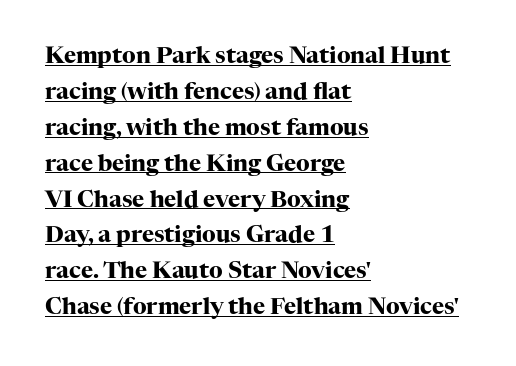
The image shows 23 px bold type, upright; set left-aligned, normal line spacing (1.56x), normal letter spacing, underlined.
